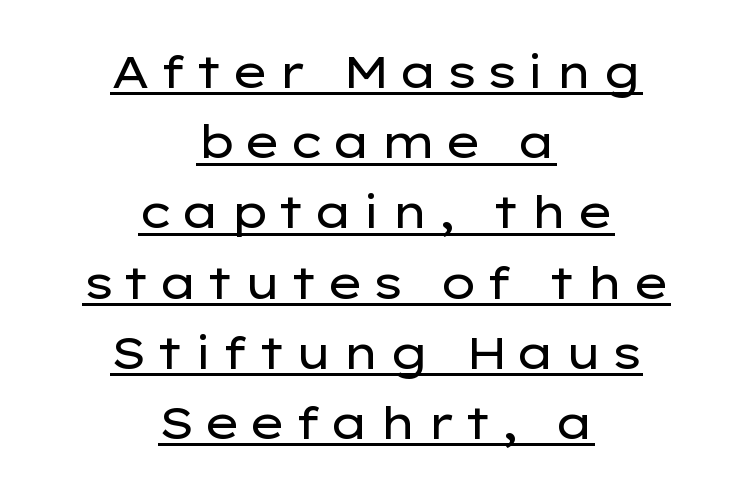
Q: Is the text bold? A: No.
Q: Is the text italic (slanted)? A: No, it is upright.
Q: Is the typeface a serif or a sans-serif typeface? A: Sans-serif.
Q: Is the text underlined? A: Yes.
Q: How is the paragraph aligned? A: Centered.
Q: Is the spacing between lines tight, normal or loose? A: Normal.
Q: Width (condensed, normal, or wide)? A: Wide.
Q: Stroke contrast? A: Low.
Q: x-height? A: Medium.
Q: Monospaced? A: No.
